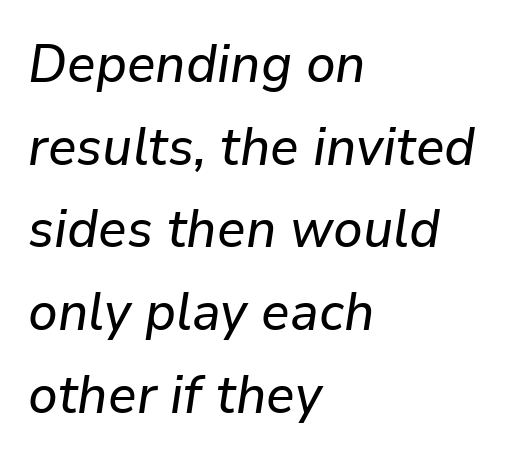
The image shows 53 px text type, italic (leaning right); set left-aligned, normal line spacing (1.56x), normal letter spacing, not underlined; low stroke contrast and a medium x-height.
